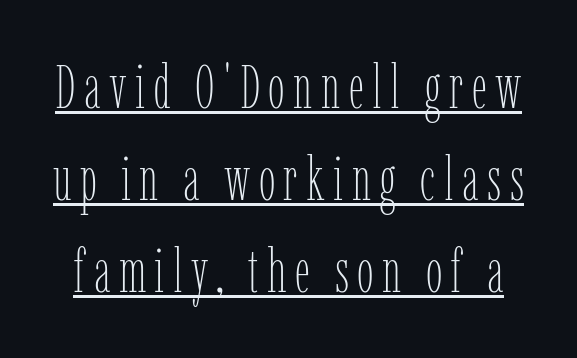
{"italic": "no", "bold": "no", "weight": "thin", "width": "condensed", "stroke_contrast": "low", "x_height": "medium", "monospaced": "no", "underline": "yes", "line_spacing": "normal", "line_spacing_ratio": 1.53, "glyph_px": 60}
